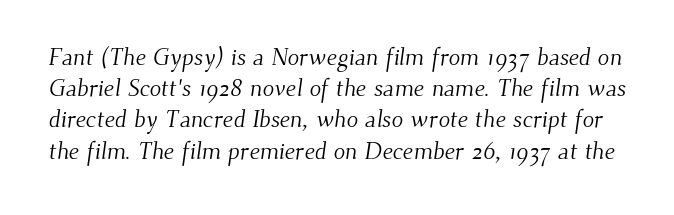
Q: Is the text bold? A: No.
Q: Is the text underlined? A: No.
Q: Is the spacing between letters normal or unusually wide? A: Normal.
Q: Is the spacing between lines tight, normal or loose? A: Normal.
